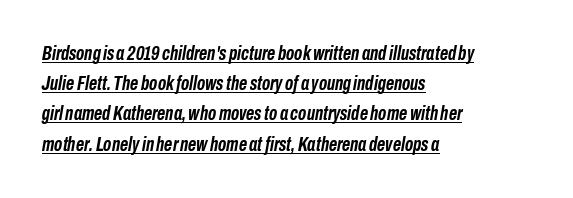
If you drew a ruler down the left edge, every line would touch it. Students, this is bold: see how much ink each stroke carries. Would a proofreader flag this as italicized? Yes. Inter-character spacing is left at the font's built-in metrics. Line spacing here is normal. A rule runs beneath these lines of type.
